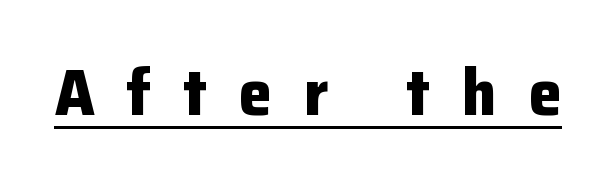
The rendering uses the underline text-decoration. Every character sits straight up, as roman type does. These words are printed bold, with thick strokes throughout. Does extra space separate the letters? Yes, quite a lot of it. A typesetter would label this face a sans. Here the designer chose a conventional face with non-uniform glyph widths.
